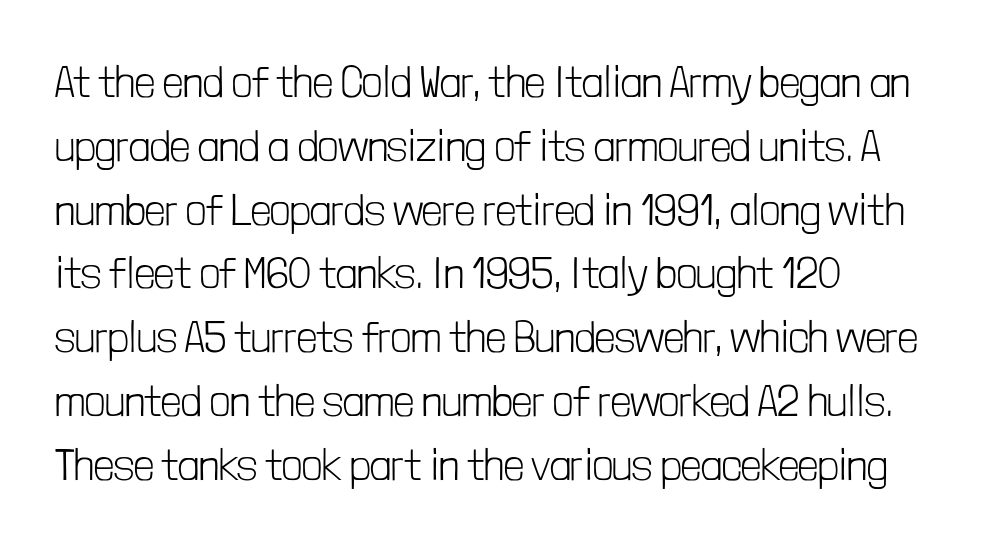
The image shows 44 px light, condensed sans-serif type, upright; set left-aligned, normal line spacing (1.45x), normal letter spacing, not underlined; low stroke contrast and a medium x-height.
